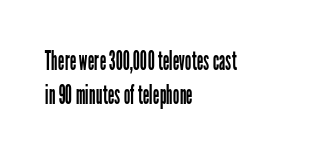
{"italic": "no", "bold": "no", "underline": "no", "align": "left", "line_spacing": "normal", "line_spacing_ratio": 1.29, "letter_spacing": "normal", "letter_spacing_em": 0.0, "glyph_px": 26}
